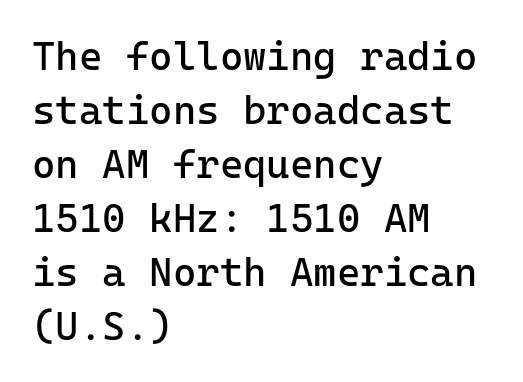
{"serif": "no", "italic": "no", "bold": "no", "weight": "regular", "width": "normal", "stroke_contrast": "low", "x_height": "medium", "monospaced": "yes", "underline": "no", "align": "left", "line_spacing": "normal", "line_spacing_ratio": 1.35, "letter_spacing": "normal", "letter_spacing_em": 0.0, "glyph_px": 40}
